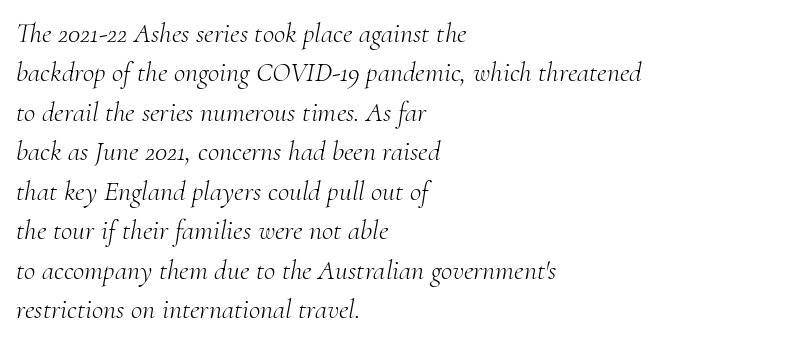
Q: Is the text bold? A: No.
Q: Is the text italic (slanted)? A: Yes, it leans right by about 10 degrees.
Q: Is the typeface a serif or a sans-serif typeface? A: Serif.
Q: Is the text underlined? A: No.
Q: How is the paragraph aligned? A: Left-aligned.
Q: Is the spacing between letters normal or unusually wide? A: Normal.
Q: Is the spacing between lines tight, normal or loose? A: Normal.
Q: Width (condensed, normal, or wide)? A: Normal.
Q: Stroke contrast? A: Medium.
Q: x-height? A: Small.
Q: Monospaced? A: No.
